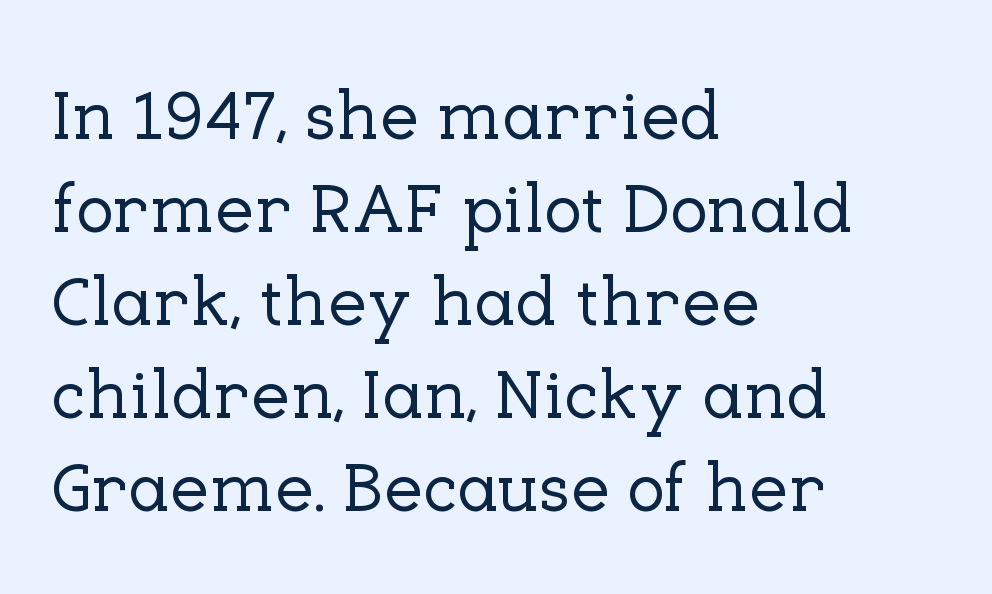
Only glyphs here, with clear space below each row. This is serif lettering, the kind often seen in printed books. The axis of the letterforms is exactly vertical. Note the varied advance widths — an 'i' is clearly narrower than an 'm'.
